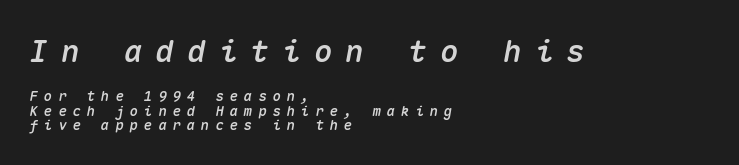
{"italic": "yes", "lean": "right", "slant_degrees": 10, "width": "normal", "stroke_contrast": "medium", "x_height": "medium", "monospaced": "yes", "underline": "no", "align": "left", "line_spacing": "tight", "line_spacing_ratio": 1.02, "letter_spacing": "wide", "letter_spacing_em": 0.42, "larger_block": "first", "size_ratio": 2.21, "glyph_px": 31}
